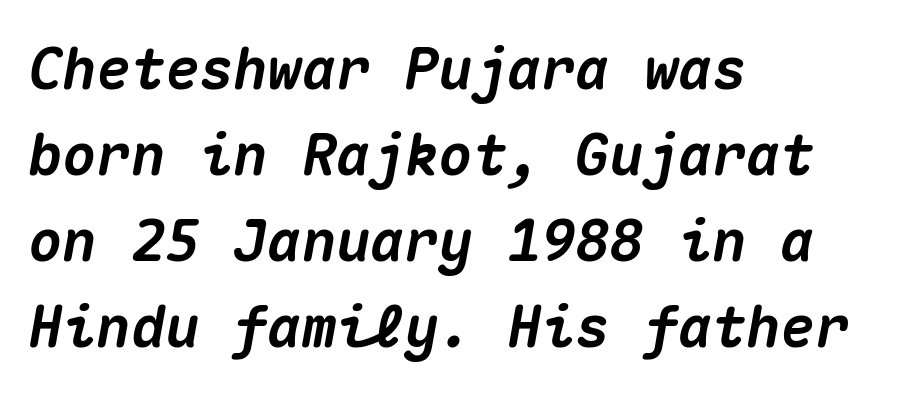
The image shows 57 px heavy type, italic (leaning right), monospaced; set left-aligned, normal line spacing (1.51x), normal letter spacing, not underlined; medium stroke contrast and a medium x-height.
